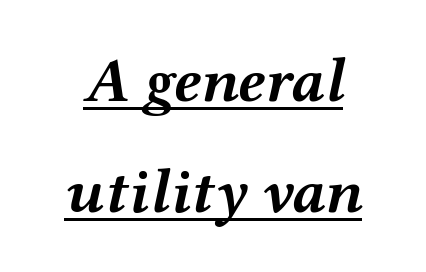
These lines are rendered in a variable-pitch font. Heavy-handed strokes throughout: this text is bold. Caption: standard tracking, unaltered. You can tell it's italic because the verticals aren't actually vertical.
